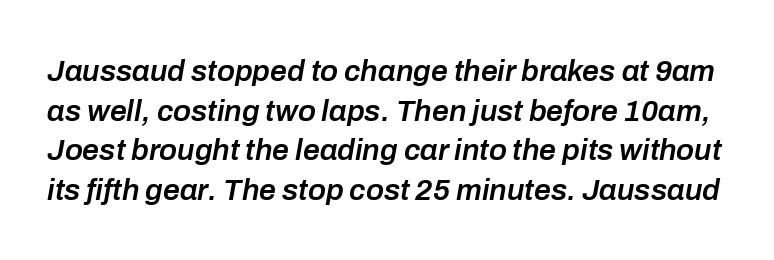
Q: Is the text bold? A: Semi-bold.
Q: Is the text italic (slanted)? A: Yes, it leans right by about 10 degrees.
Q: Is the text underlined? A: No.
Q: Is the spacing between letters normal or unusually wide? A: Normal.
Q: Is the spacing between lines tight, normal or loose? A: Normal.
Q: Width (condensed, normal, or wide)? A: Normal.
Q: Stroke contrast? A: Low.
Q: x-height? A: Medium.
Q: Monospaced? A: No.
